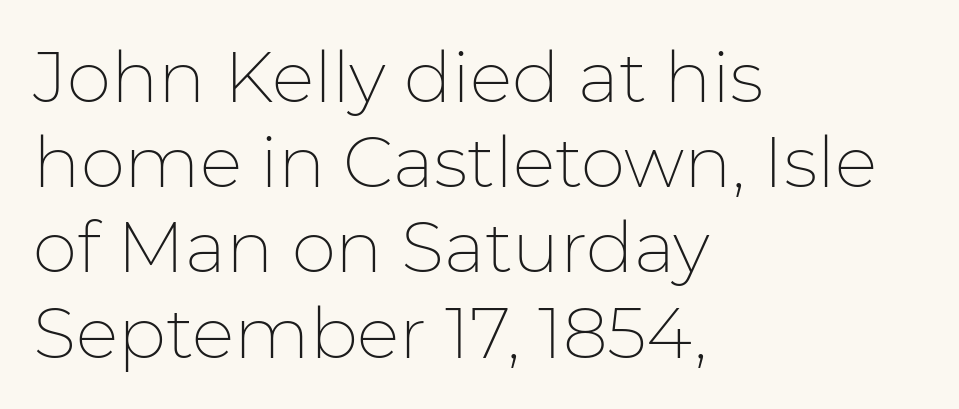
The image shows 71 px thin sans-serif type, upright; set left-aligned, line spacing 1.2x, normal letter spacing, not underlined; low stroke contrast and a medium x-height.
